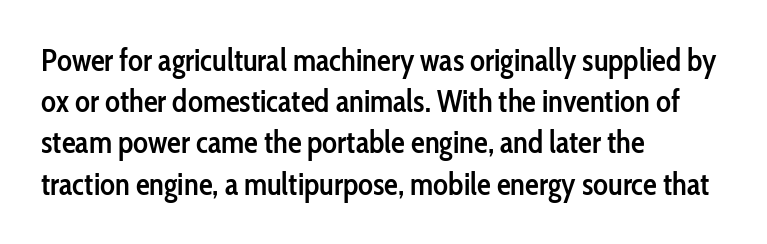
Unlike a traditional serif, this face leaves its strokes unadorned. These lines sit exactly where default settings would place them. Posture: vertical. Layout note: lines flush left.
